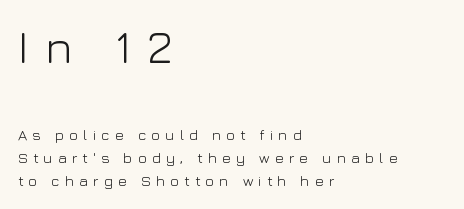
The image shows 46 px light sans-serif type, upright; set left-aligned, normal line spacing (1.53x), unusually wide letter spacing (+0.34 em), not underlined; the first (top) block is 3.07x larger; low stroke contrast and a medium x-height.
